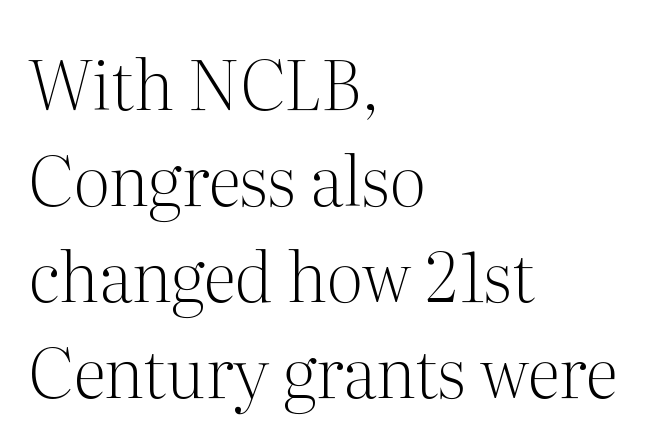
This is not heavy type; no bold has been used. Regular leading. Varying glyph widths throughout — classic text-font behaviour. The zone under the glyphs is completely vacant. A serif font was chosen for this passage.
